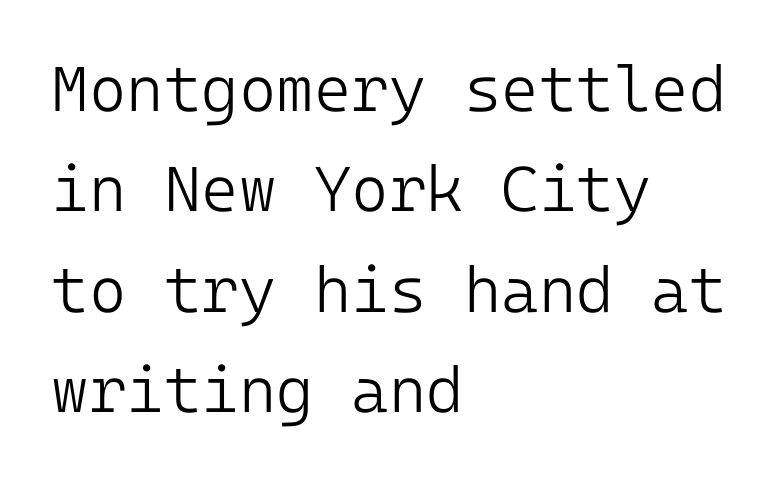
Q: Is the text bold? A: No.
Q: Is the text italic (slanted)? A: No, it is upright.
Q: Is the typeface a serif or a sans-serif typeface? A: Sans-serif.
Q: Is the text underlined? A: No.
Q: How is the paragraph aligned? A: Left-aligned.
Q: Is the spacing between letters normal or unusually wide? A: Normal.
Q: Is the spacing between lines tight, normal or loose? A: Normal.
Q: Width (condensed, normal, or wide)? A: Normal.
Q: Stroke contrast? A: Low.
Q: x-height? A: Medium.
